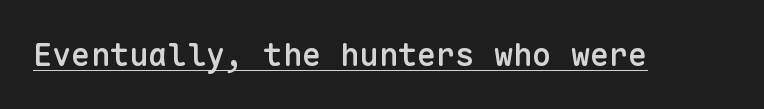
The image shows 32 px semibold sans-serif type, upright, monospaced; set normal letter spacing, underlined; low stroke contrast and a medium x-height.
